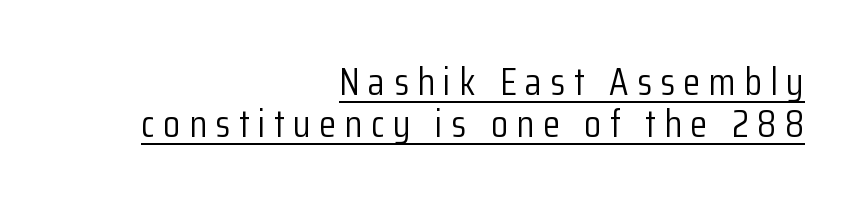
Q: Is the text bold? A: No.
Q: Is the text italic (slanted)? A: No, it is upright.
Q: Is the typeface a serif or a sans-serif typeface? A: Sans-serif.
Q: Is the text underlined? A: Yes.
Q: How is the paragraph aligned? A: Right-aligned.
Q: Is the spacing between letters normal or unusually wide? A: Unusually wide.
Q: Is the spacing between lines tight, normal or loose? A: Tight.
Q: Width (condensed, normal, or wide)? A: Condensed.
Q: Stroke contrast? A: Low.
Q: x-height? A: Medium.
Q: Monospaced? A: No.
